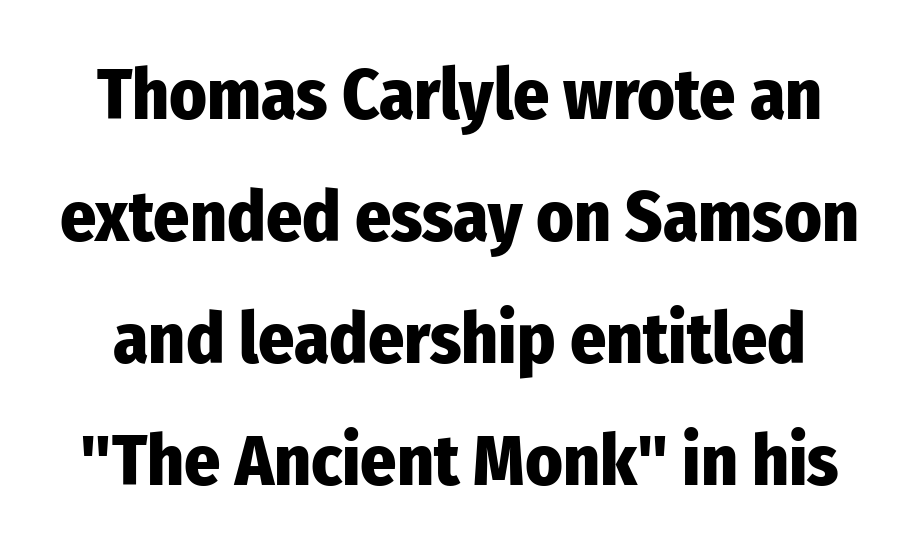
To sum up the face: it is a sans, with no serifs. A full-strength bold gives these letters their thick strokes. Do the characters align in a grid? No, the font is proportional. Anything drawn beneath the words? Only blank space. Italic: no, the glyphs are upright roman. The gaps between neighbouring characters are ordinary and unremarkable.
